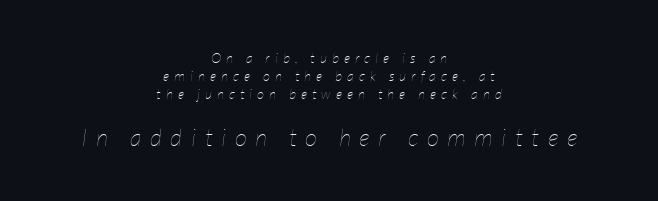
Q: Is the text bold? A: No.
Q: Is the text italic (slanted)? A: Yes, it leans right by about 7 degrees.
Q: Is the text underlined? A: No.
Q: How is the paragraph aligned? A: Centered.
Q: Is the spacing between letters normal or unusually wide? A: Unusually wide.
Q: Is the spacing between lines tight, normal or loose? A: Normal.
Q: Which block of text is set in a larger size, the first (top) or the second (bottom)? A: The second (bottom) one.
